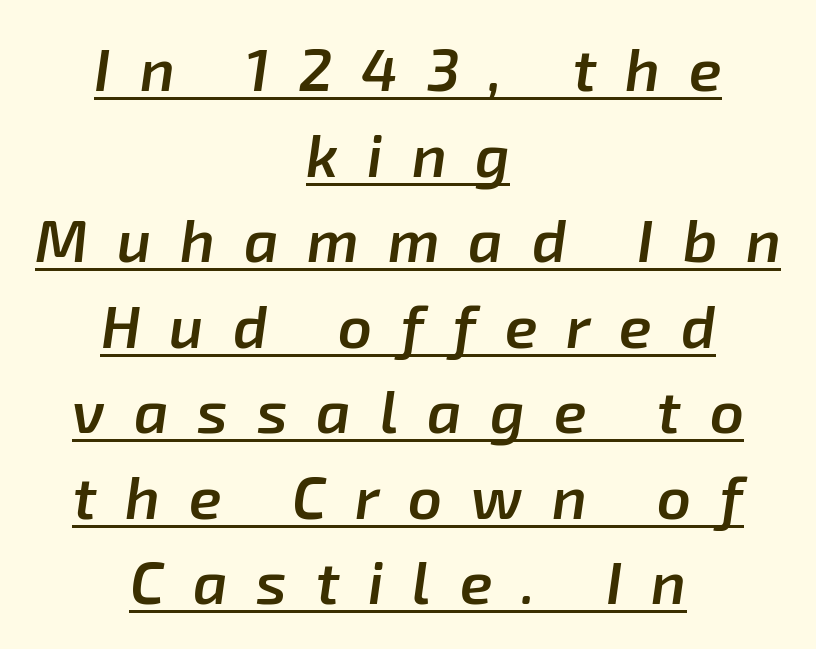
Each glyph is drawn with semibold strokes, heavier than normal yet not fully bold. Between one letter and the next there's a generous, obvious gap. Each new line begins a customary step beneath the previous one. Observe the lean: these are italic letterforms. A baseline rule has been typeset under these characters.
